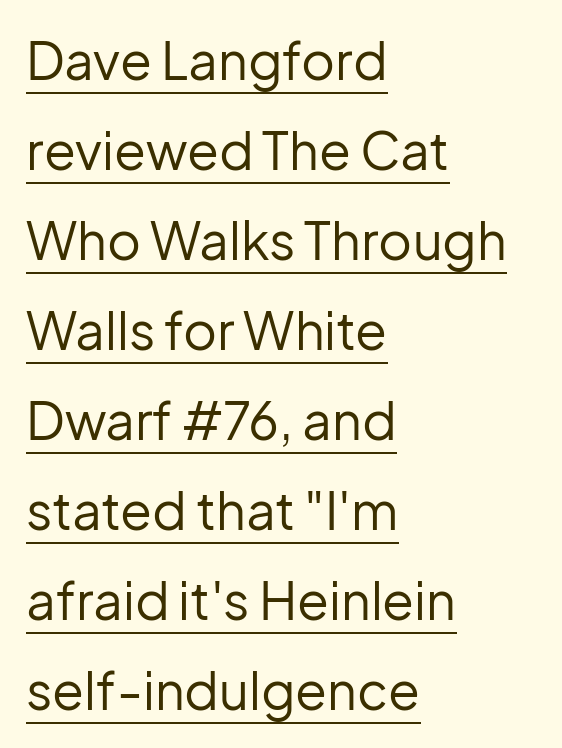
The image shows 52 px regular-weight sans-serif type, upright; set left-aligned, line spacing 1.73x, normal letter spacing, underlined; low stroke contrast and a medium x-height.
